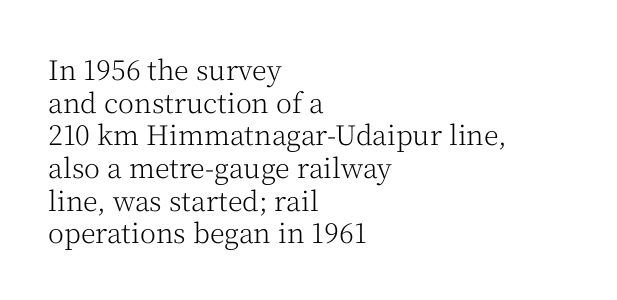
What stands out about the letter spacing? Nothing — it is the standard amount. This is not heavy type; no bold has been used. Just letters on the line, the space beneath them empty. Notice how the stems are strictly vertical — no italics here. This rendering uses left alignment, leaving the right contour irregular.
